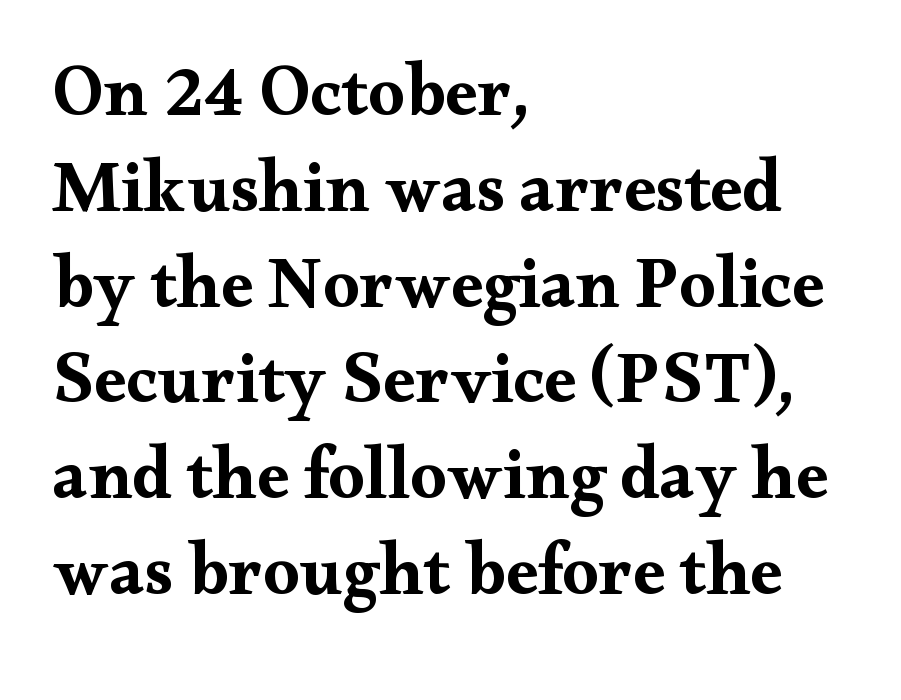
{"serif": "yes", "italic": "no", "bold": "yes", "weight": "bold", "width": "wide", "stroke_contrast": "medium", "x_height": "small", "monospaced": "no", "underline": "no", "align": "left", "line_spacing": "normal", "line_spacing_ratio": 1.33, "letter_spacing": "normal", "letter_spacing_em": 0.0, "glyph_px": 72}
